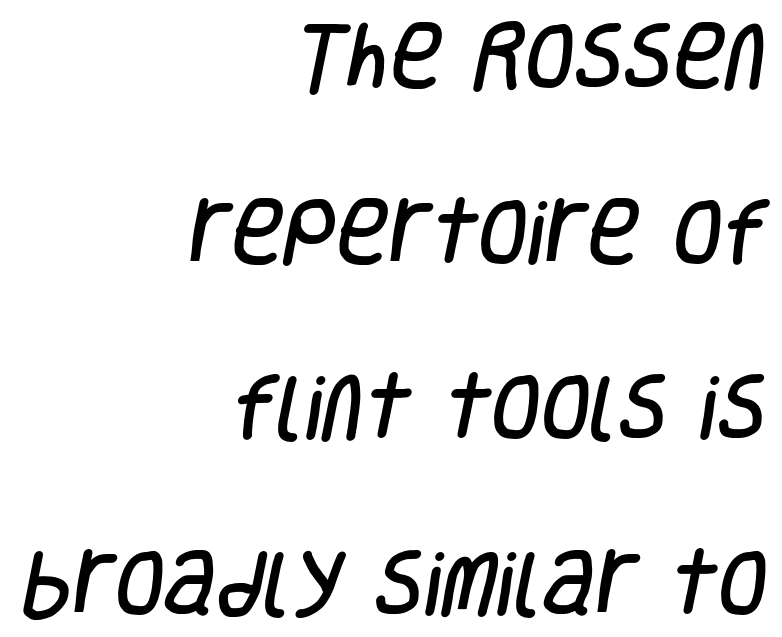
The image shows 72 px condensed sans-serif type; set right-aligned, loose line spacing (2.44x), normal letter spacing, not underlined; low stroke contrast and a large x-height.
